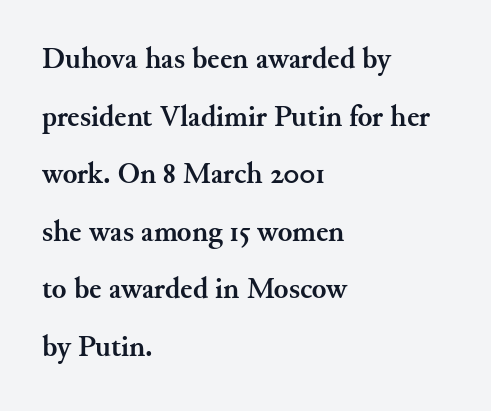
{"serif": "yes", "italic": "no", "bold": "yes", "weight": "semibold", "width": "normal", "stroke_contrast": "medium", "x_height": "small", "monospaced": "no", "underline": "no", "align": "left", "line_spacing": "loose", "line_spacing_ratio": 1.92, "letter_spacing": "normal", "letter_spacing_em": 0.0, "glyph_px": 30}
